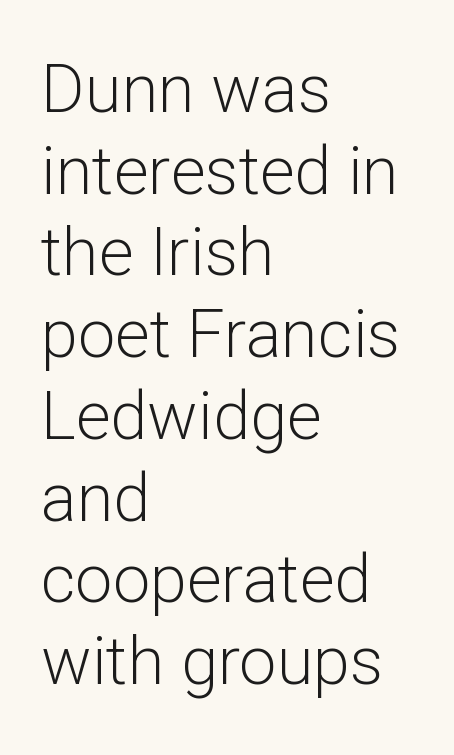
{"serif": "no", "italic": "no", "bold": "no", "weight": "light", "width": "normal", "stroke_contrast": "low", "x_height": "medium", "monospaced": "no", "underline": "no", "align": "left", "line_spacing_ratio": 1.22, "letter_spacing": "normal", "letter_spacing_em": 0.0, "glyph_px": 67}
